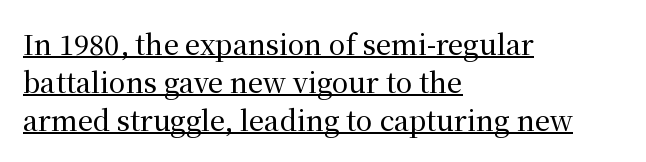
The image shows 27 px text type, upright; set left-aligned, normal line spacing (1.4x), normal letter spacing, underlined.
